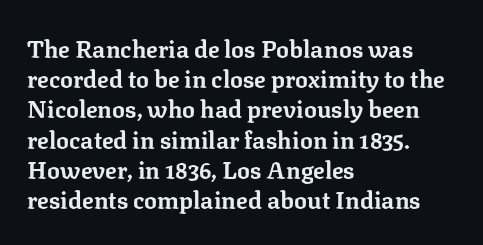
The image shows 24 px bold type, upright; set left-aligned, normal line spacing (1.26x), normal letter spacing, not underlined.
